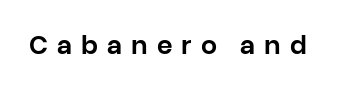
Letters rest on an invisible, unmarked baseline. In terms of letterspacing, this is a distinctly airy, spread setting. The lettering stays uniformly vertical, giving the passage a roman look.
